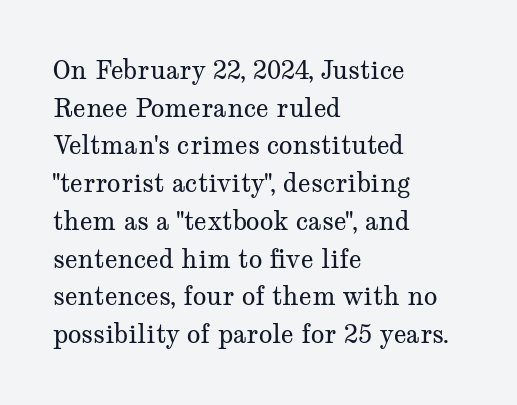
The image shows 25 px text type, upright; set left-aligned, normal line spacing (1.51x), normal letter spacing, not underlined.
